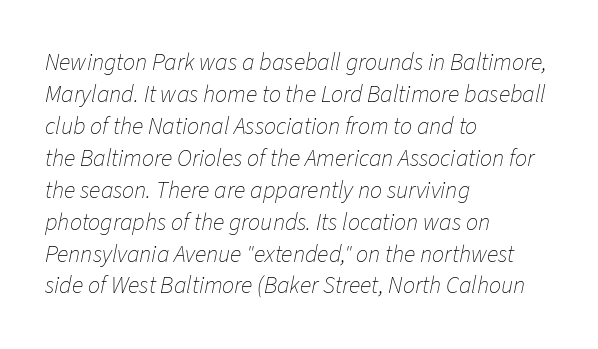
{"italic": "yes", "lean": "right", "slant_degrees": 11, "bold": "no", "underline": "no", "align": "left", "line_spacing": "normal", "line_spacing_ratio": 1.33, "letter_spacing": "normal", "letter_spacing_em": 0.0, "glyph_px": 24}
